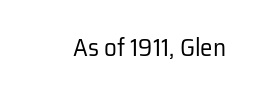
{"italic": "no", "bold": "no", "underline": "no", "letter_spacing": "normal", "letter_spacing_em": 0.0, "glyph_px": 25}
